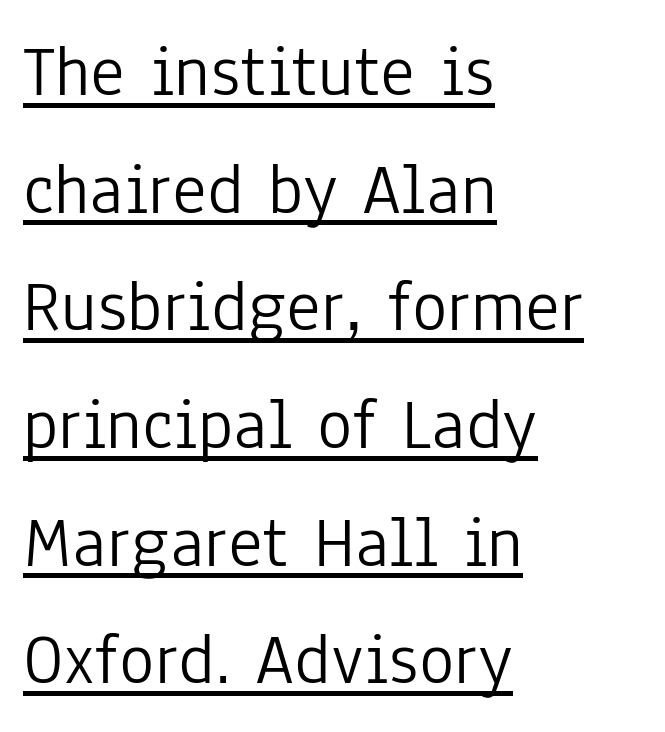
The image shows 74 px light, condensed sans-serif type, upright; set left-aligned, normal line spacing (1.59x), normal letter spacing, underlined; low stroke contrast and a medium x-height.
